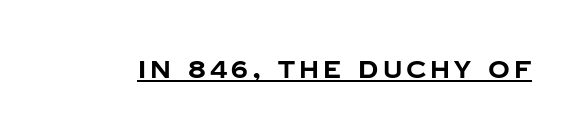
The string is rendered with underlining switched on. The face used here has the dense, thick strokes of a bold. This is roman type, the default non-slanted kind.
